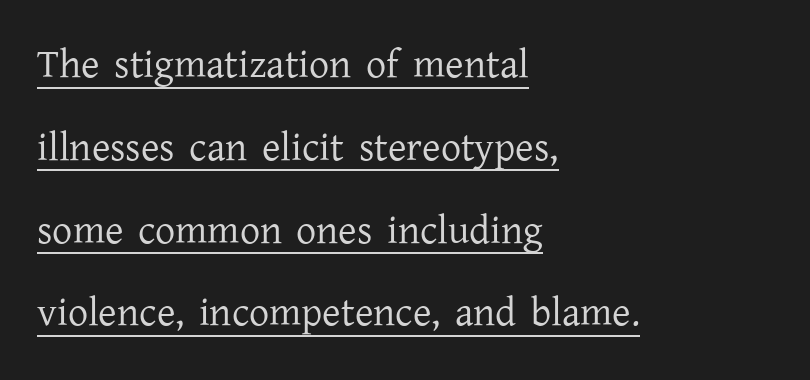
{"serif": "yes", "italic": "no", "bold": "no", "weight": "regular", "width": "normal", "stroke_contrast": "low", "x_height": "medium", "monospaced": "no", "underline": "yes", "align": "left", "line_spacing": "loose", "line_spacing_ratio": 2.07, "letter_spacing": "normal", "letter_spacing_em": 0.0, "glyph_px": 40}
